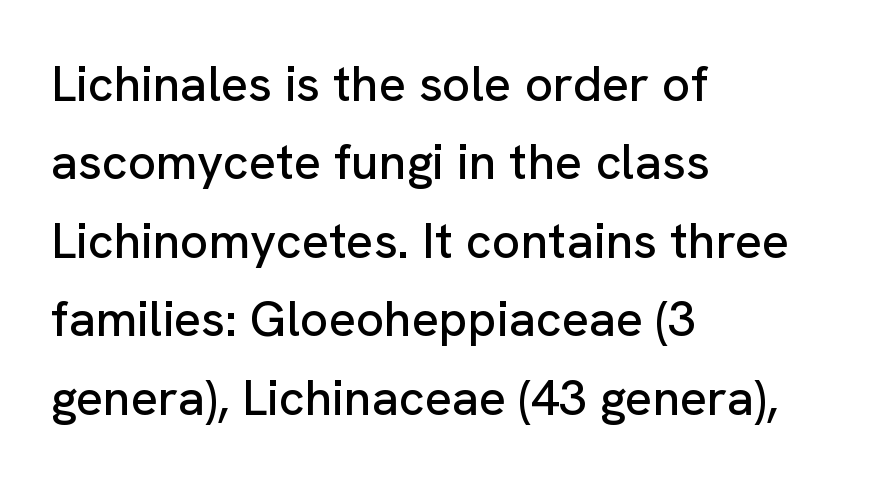
{"serif": "no", "italic": "no", "width": "normal", "stroke_contrast": "low", "x_height": "medium", "monospaced": "no", "underline": "no", "align": "left", "line_spacing": "normal", "line_spacing_ratio": 1.57, "letter_spacing": "normal", "letter_spacing_em": 0.0, "glyph_px": 50}
